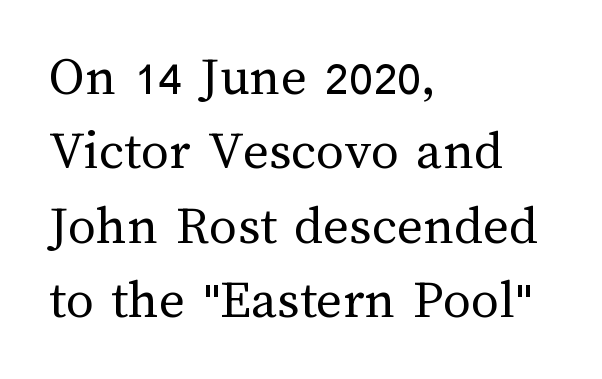
Standard letterfit; no display-style spreading of the glyphs. Teacher's note: observe the even left margin — that is flush-left alignment. The area under the type is left untouched. Posture: upright roman.
